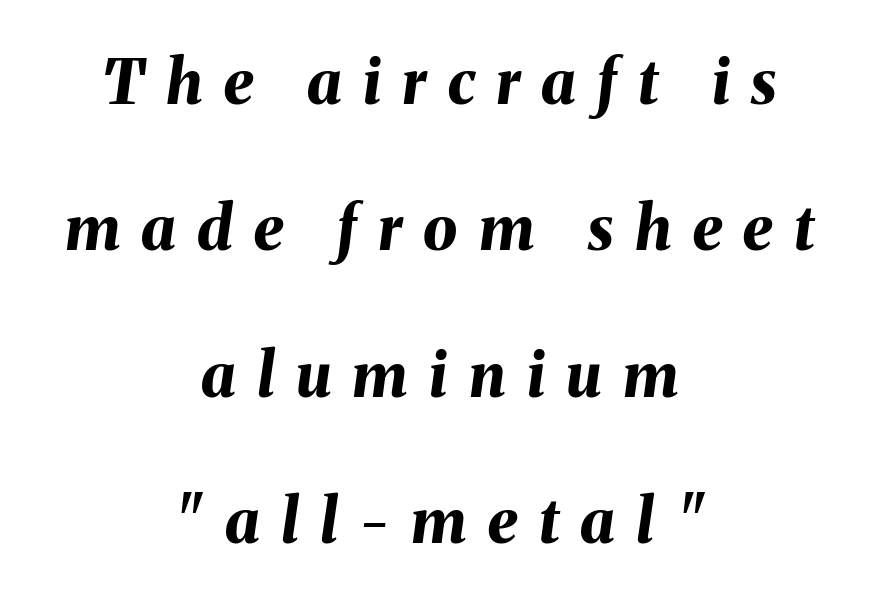
The lines are spread far apart with generous leading. Proportional: the letters do not fall into vertical columns. Tracking here is generous; glyphs stand well apart from one another. The words here are not underlined. This sample is center-justified, so both line endings float freely.
